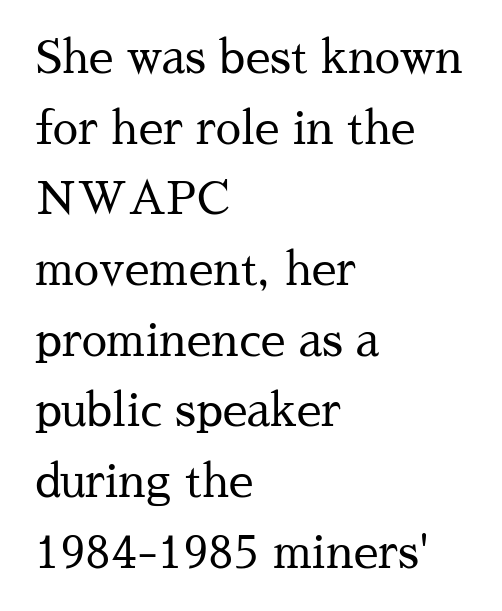
Q: Is the text bold? A: No.
Q: Is the text italic (slanted)? A: No, it is upright.
Q: Is the typeface a serif or a sans-serif typeface? A: Serif.
Q: Is the text underlined? A: No.
Q: How is the paragraph aligned? A: Left-aligned.
Q: Is the spacing between letters normal or unusually wide? A: Normal.
Q: Is the spacing between lines tight, normal or loose? A: Normal.
Q: Width (condensed, normal, or wide)? A: Normal.
Q: Stroke contrast? A: Medium.
Q: x-height? A: Medium.
Q: Monospaced? A: No.
